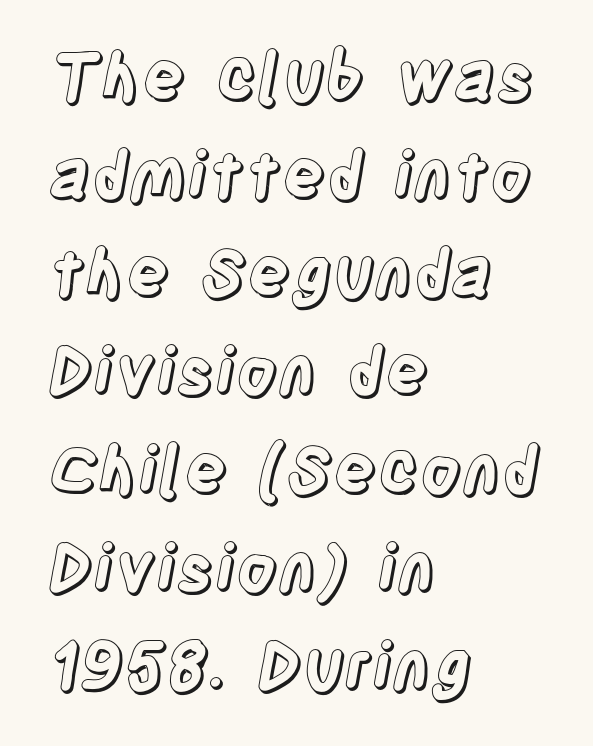
The image shows 65 px condensed type; set left-aligned, normal line spacing (1.51x), normal letter spacing, not underlined; a large x-height.
